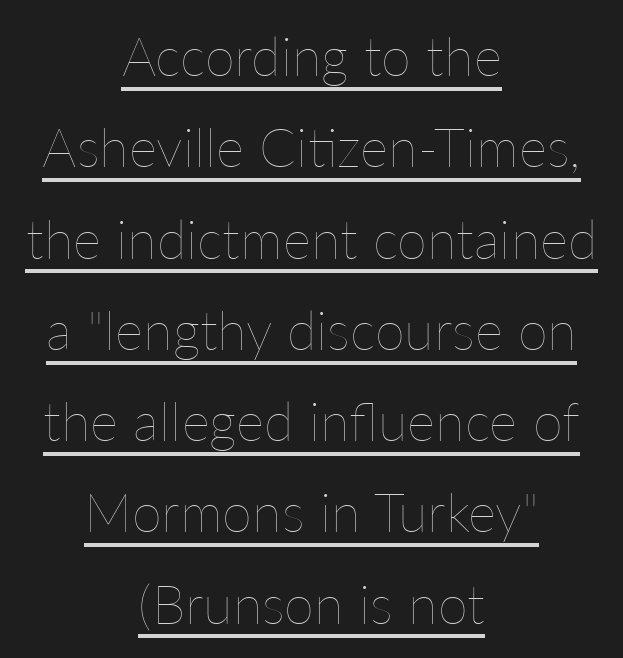
The image shows 54 px thin type, upright; set centered, normal line spacing (1.69x), normal letter spacing, underlined; low stroke contrast and a medium x-height.
